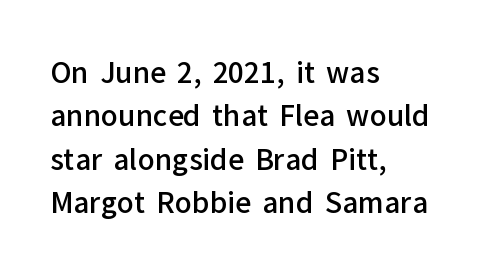
The image shows 28 px semibold sans-serif type, upright; set left-aligned, normal line spacing (1.55x), normal letter spacing, not underlined; low stroke contrast and a medium x-height.
